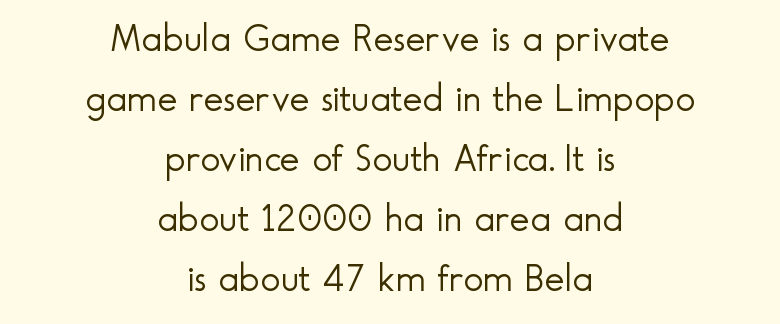
Q: Is the text bold? A: No.
Q: Is the text italic (slanted)? A: No, it is upright.
Q: Is the typeface a serif or a sans-serif typeface? A: Sans-serif.
Q: Is the text underlined? A: No.
Q: How is the paragraph aligned? A: Centered.
Q: Is the spacing between letters normal or unusually wide? A: Normal.
Q: Is the spacing between lines tight, normal or loose? A: Normal.
Q: Width (condensed, normal, or wide)? A: Normal.
Q: x-height? A: Small.
Q: Monospaced? A: No.
